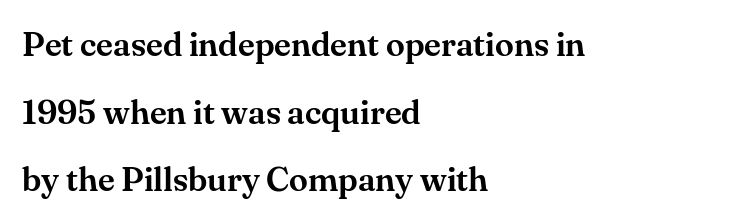
The image shows 34 px serif type, upright; set left-aligned, loose line spacing (1.99x), normal letter spacing, not underlined; medium stroke contrast and a small x-height.
